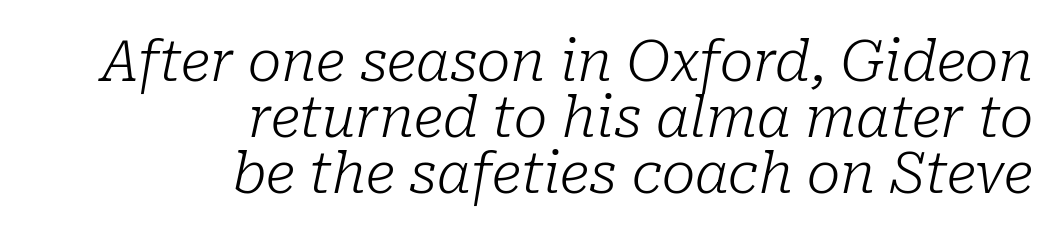
{"serif": "yes", "italic": "yes", "lean": "right", "slant_degrees": 10, "bold": "no", "weight": "light", "width": "normal", "stroke_contrast": "low", "x_height": "medium", "monospaced": "no", "underline": "no", "align": "right", "line_spacing": "tight", "line_spacing_ratio": 1.0, "letter_spacing": "normal", "letter_spacing_em": 0.0, "glyph_px": 56}
